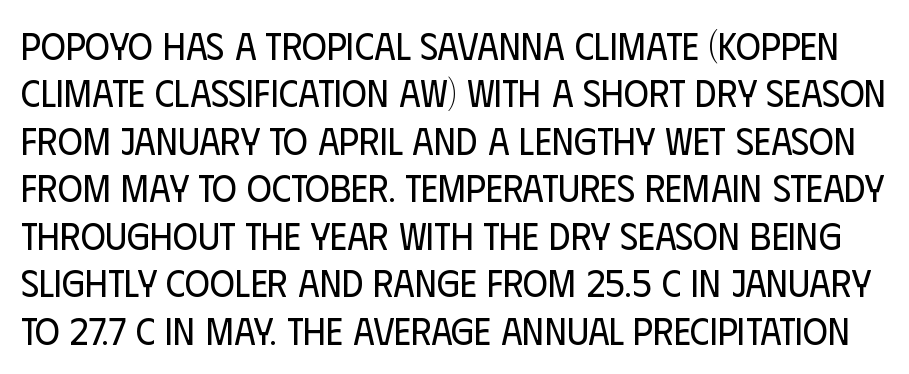
This sample uses plain, unmodified letter spacing. This is not heavy type; no bold has been used. Whoever set this chose a conventional vertical rhythm. The specimen reads as upright at a glance.
